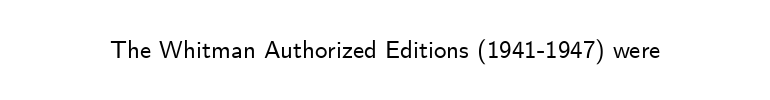
If you drew a line through each stem, it would be perfectly vertical. Characters follow at the spacing the type designer built in. The words here are not underlined.
